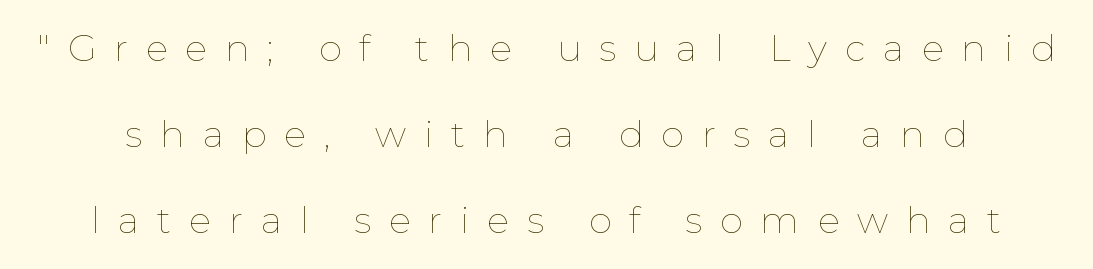
{"italic": "no", "bold": "no", "weight": "thin", "width": "normal", "stroke_contrast": "low", "x_height": "medium", "monospaced": "no", "underline": "no", "line_spacing": "loose", "line_spacing_ratio": 2.33, "letter_spacing": "wide", "letter_spacing_em": 0.48, "glyph_px": 37}
